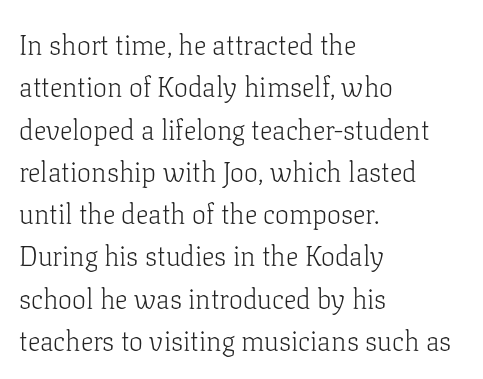
The image shows 28 px light serif type, upright; set left-aligned, normal line spacing (1.51x), normal letter spacing, not underlined; low stroke contrast and a medium x-height.
